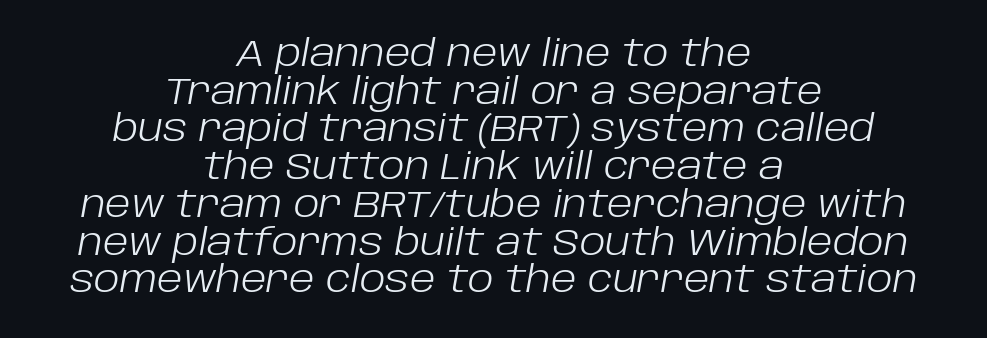
Proportional: the letters do not fall into vertical columns. Style check: oblique. Inter-character spacing is left at the font's built-in metrics. Horizontal alignment here is central, giving a formal, balanced look. Letters have the restrained weight of plain body copy at most. Only glyphs here, with clear space below each row.
